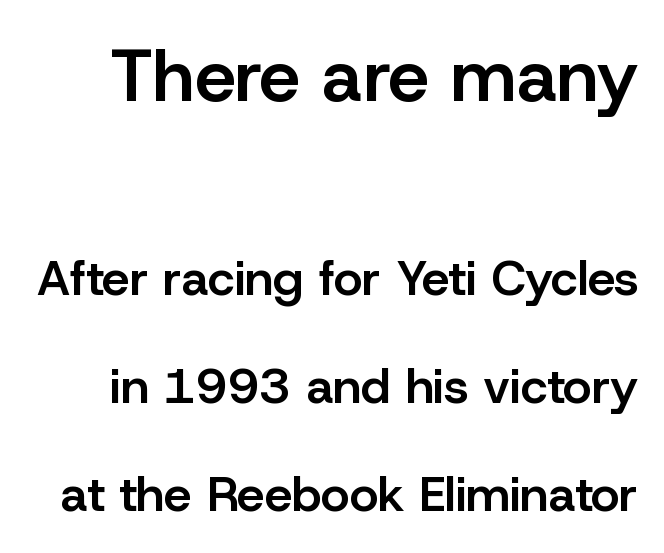
The glyphs in this specimen are sans serif. The string is rendered with underlining switched off. Widely set lines give the paragraph a tall, airy silhouette. Typographic density is moderately raised because the face is semibold. Compared with typical body copy, the letter spacing here is the same. The rendering shrinks the type as you move from the upper chunk to the lower.
